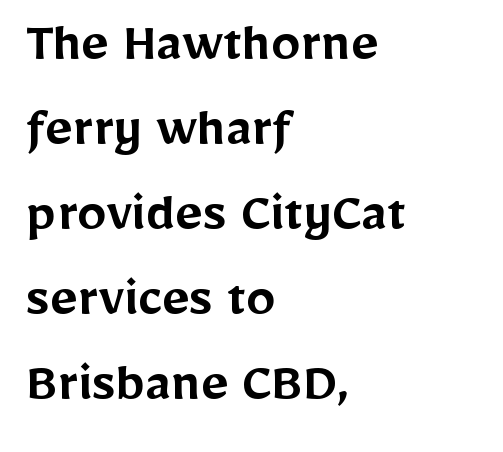
Q: Is the text bold? A: Semi-bold.
Q: Is the text italic (slanted)? A: No, it is upright.
Q: Is the typeface a serif or a sans-serif typeface? A: Sans-serif.
Q: Is the text underlined? A: No.
Q: How is the paragraph aligned? A: Left-aligned.
Q: Is the spacing between letters normal or unusually wide? A: Normal.
Q: Is the spacing between lines tight, normal or loose? A: Normal.
Q: Width (condensed, normal, or wide)? A: Normal.
Q: Stroke contrast? A: Low.
Q: x-height? A: Medium.
Q: Monospaced? A: No.
